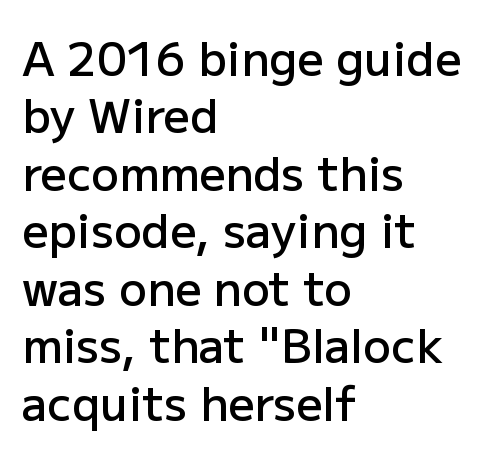
{"serif": "no", "italic": "no", "bold": "semi", "weight": "semibold", "width": "normal", "stroke_contrast": "low", "x_height": "medium", "monospaced": "no", "underline": "no", "align": "left", "line_spacing": "normal", "line_spacing_ratio": 1.25, "letter_spacing": "normal", "letter_spacing_em": 0.0, "glyph_px": 46}
